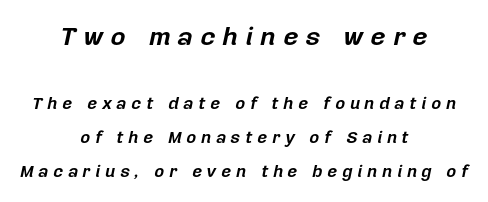
The image shows 26 px bold type, italic (leaning right); set centered, loose line spacing (2.01x), unusually wide letter spacing (+0.29 em), not underlined; the first (top) block is 1.53x larger.
